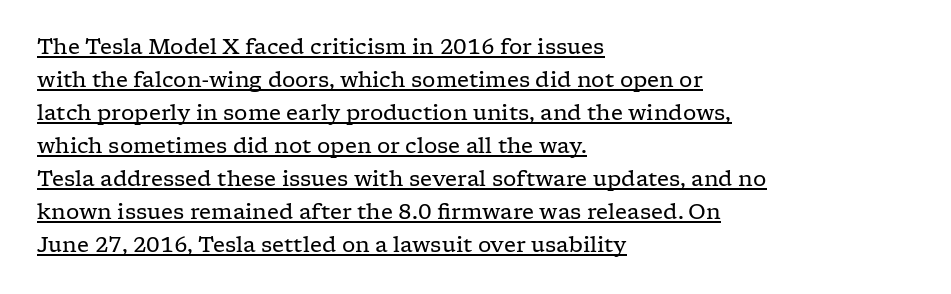
Q: Is the text bold? A: No.
Q: Is the text italic (slanted)? A: No, it is upright.
Q: Is the text underlined? A: Yes.
Q: How is the paragraph aligned? A: Left-aligned.
Q: Is the spacing between letters normal or unusually wide? A: Normal.
Q: Is the spacing between lines tight, normal or loose? A: Normal.
